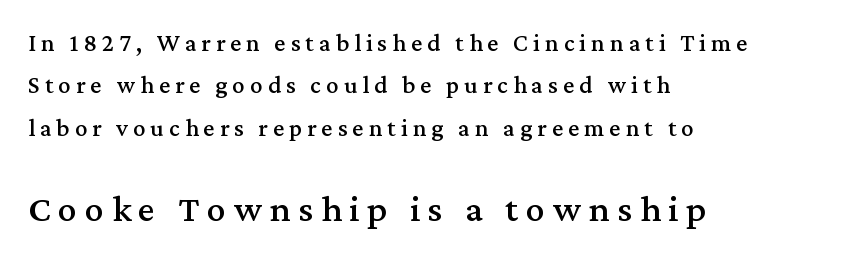
{"serif": "yes", "italic": "no", "width": "normal", "stroke_contrast": "medium", "x_height": "medium", "monospaced": "no", "underline": "no", "align": "left", "line_spacing": "normal", "line_spacing_ratio": 1.7, "letter_spacing": "wide", "letter_spacing_em": 0.2, "larger_block": "second", "size_ratio": 1.52, "glyph_px": 38}
